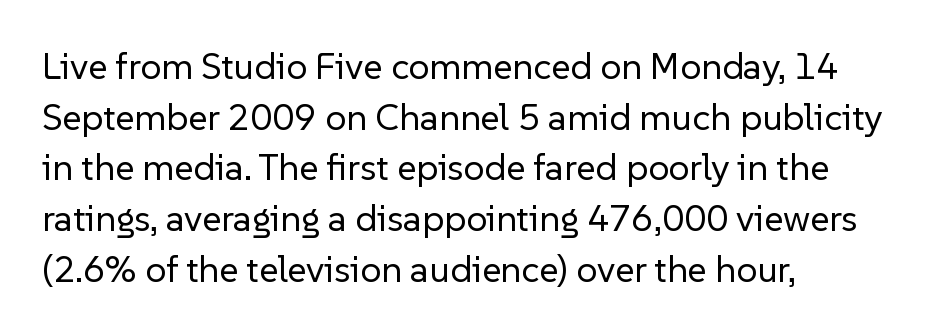
{"serif": "no", "italic": "no", "bold": "no", "weight": "regular", "width": "normal", "stroke_contrast": "low", "x_height": "medium", "monospaced": "no", "underline": "no", "align": "left", "line_spacing": "normal", "line_spacing_ratio": 1.37, "letter_spacing": "normal", "letter_spacing_em": 0.0, "glyph_px": 37}
